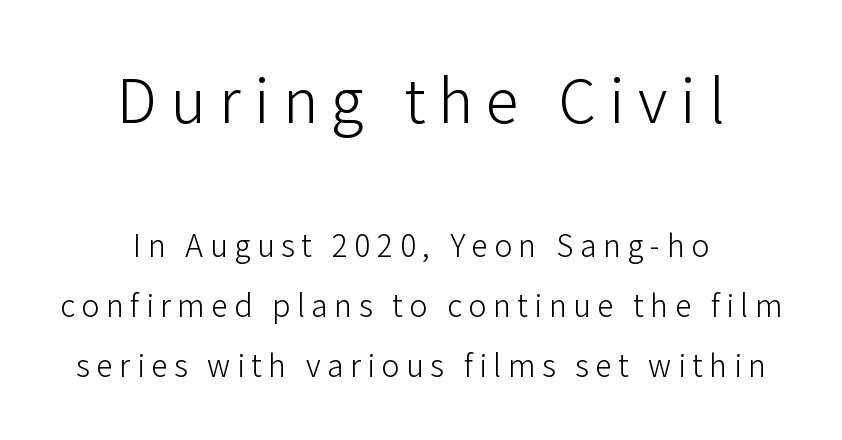
Q: Is the text bold? A: No.
Q: Is the text italic (slanted)? A: No, it is upright.
Q: Is the typeface a serif or a sans-serif typeface? A: Sans-serif.
Q: Is the text underlined? A: No.
Q: How is the paragraph aligned? A: Centered.
Q: Is the spacing between letters normal or unusually wide? A: Unusually wide.
Q: Is the spacing between lines tight, normal or loose? A: Loose.
Q: Which block of text is set in a larger size, the first (top) or the second (bottom)? A: The first (top) one.
Q: Width (condensed, normal, or wide)? A: Normal.
Q: Stroke contrast? A: Low.
Q: x-height? A: Medium.
Q: Monospaced? A: No.
